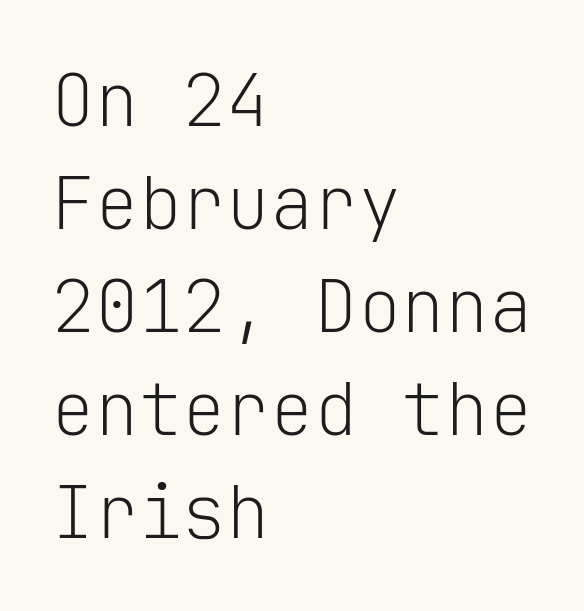
Q: Is the text bold? A: No.
Q: Is the text italic (slanted)? A: No, it is upright.
Q: Is the typeface a serif or a sans-serif typeface? A: Sans-serif.
Q: Is the text underlined? A: No.
Q: How is the paragraph aligned? A: Left-aligned.
Q: Is the spacing between letters normal or unusually wide? A: Normal.
Q: Is the spacing between lines tight, normal or loose? A: Normal.
Q: Width (condensed, normal, or wide)? A: Normal.
Q: Stroke contrast? A: Low.
Q: x-height? A: Medium.
Q: Monospaced? A: Yes.
